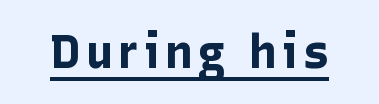
The image shows 46 px bold sans-serif type, upright; set underlined; low stroke contrast and a medium x-height.
